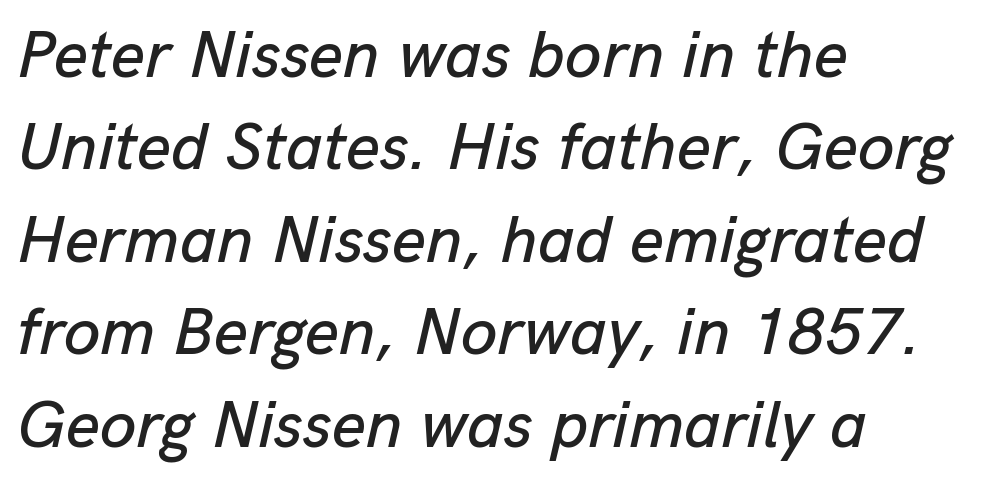
The face used here has a pronounced slope to its letters. Every row of glyphs begins at an identical x-position on the left. The horizontal fit of the characters is conventional and even. Normally led — the rows are evenly, conventionally spaced. Here the designer chose a conventional face with non-uniform glyph widths. A clean baseline with only descenders dipping below it.
